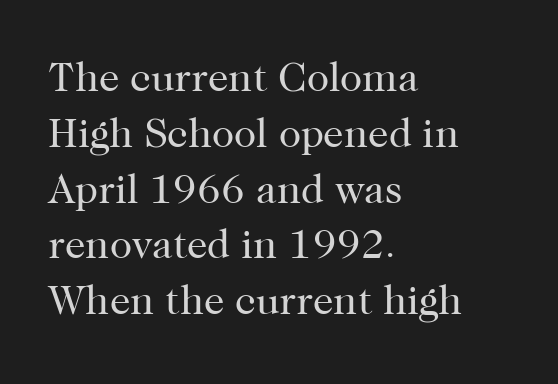
Q: Is the text bold? A: No.
Q: Is the text italic (slanted)? A: No, it is upright.
Q: Is the typeface a serif or a sans-serif typeface? A: Serif.
Q: Is the text underlined? A: No.
Q: How is the paragraph aligned? A: Left-aligned.
Q: Is the spacing between letters normal or unusually wide? A: Normal.
Q: Is the spacing between lines tight, normal or loose? A: Normal.
Q: Width (condensed, normal, or wide)? A: Normal.
Q: Stroke contrast? A: High.
Q: x-height? A: Medium.
Q: Monospaced? A: No.
